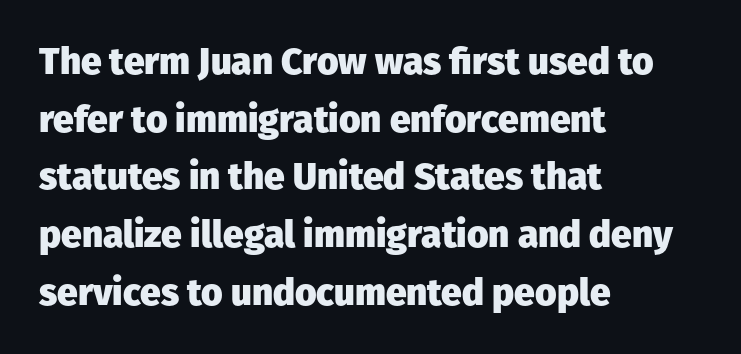
The image shows 37 px heavy sans-serif type, upright; set left-aligned, normal line spacing (1.56x), normal letter spacing, not underlined; low stroke contrast and a medium x-height.
